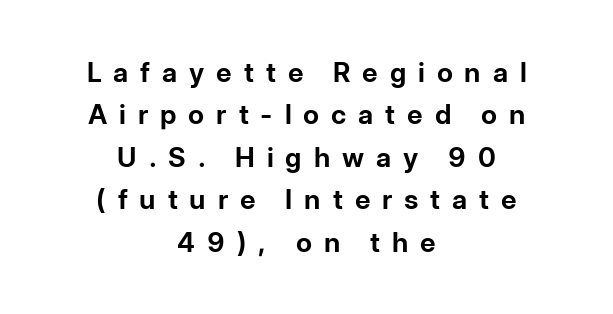
The image shows 27 px bold type, upright; set centered, normal line spacing (1.57x), unusually wide letter spacing (+0.44 em), not underlined.
